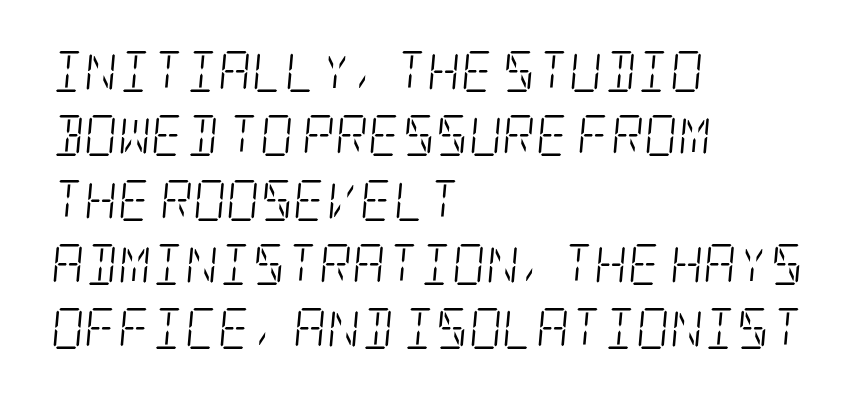
{"serif": "yes", "italic": "yes", "lean": "right", "slant_degrees": 5, "bold": "no", "weight": "light", "width": "condensed", "stroke_contrast": "low", "x_height": "large", "underline": "no", "align": "left", "line_spacing": "normal", "line_spacing_ratio": 1.57, "letter_spacing": "normal", "letter_spacing_em": 0.0, "glyph_px": 41}
